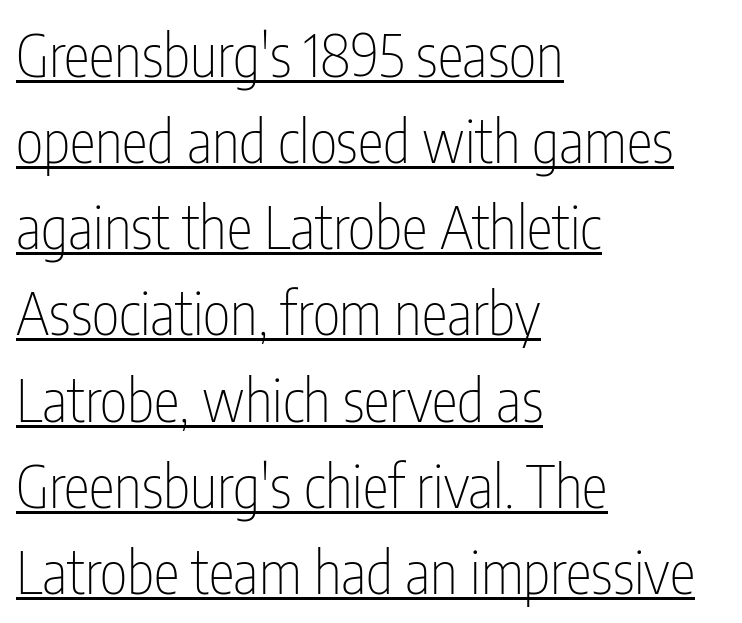
The image shows 59 px thin, condensed sans-serif type, upright; set left-aligned, normal line spacing (1.46x), normal letter spacing, underlined; low stroke contrast and a medium x-height.
